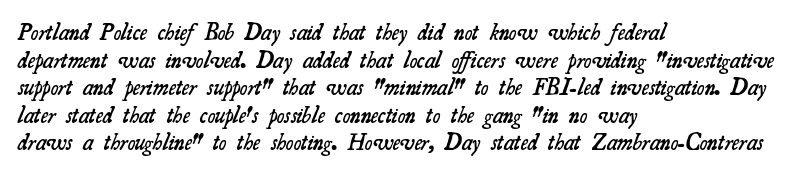
The image shows 23 px text type; set left-aligned, line spacing 1.2x, normal letter spacing, not underlined.
